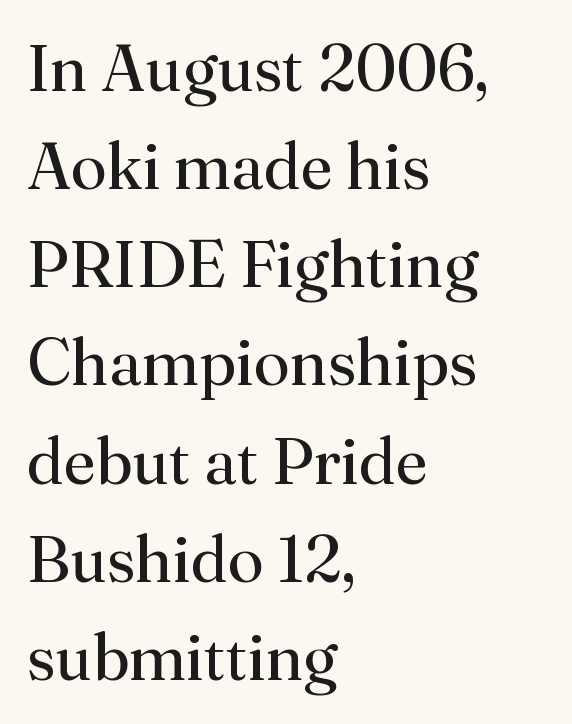
The rag falls on the right side of this text block. The letters advance in unequal steps, a hallmark of proportional type. Ink coverage per letter is moderate at most. Yep, those are serifs on the letters. The letters sit at their default tracking, neither squeezed nor spread. The lettering holds an erect, upright posture throughout.
